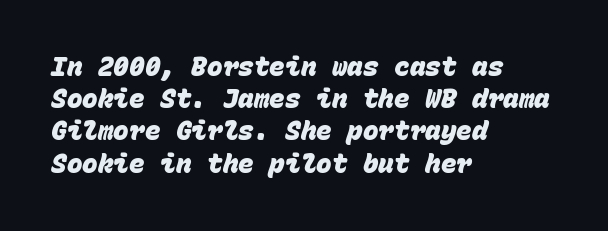
Short and long lines alike share a common starting point at left. Is the type bold? Yes — the strokes are clearly thick and heavy. The type is set solid horizontally, with unmodified tracking. Check the space under the baseline: it is left empty.
